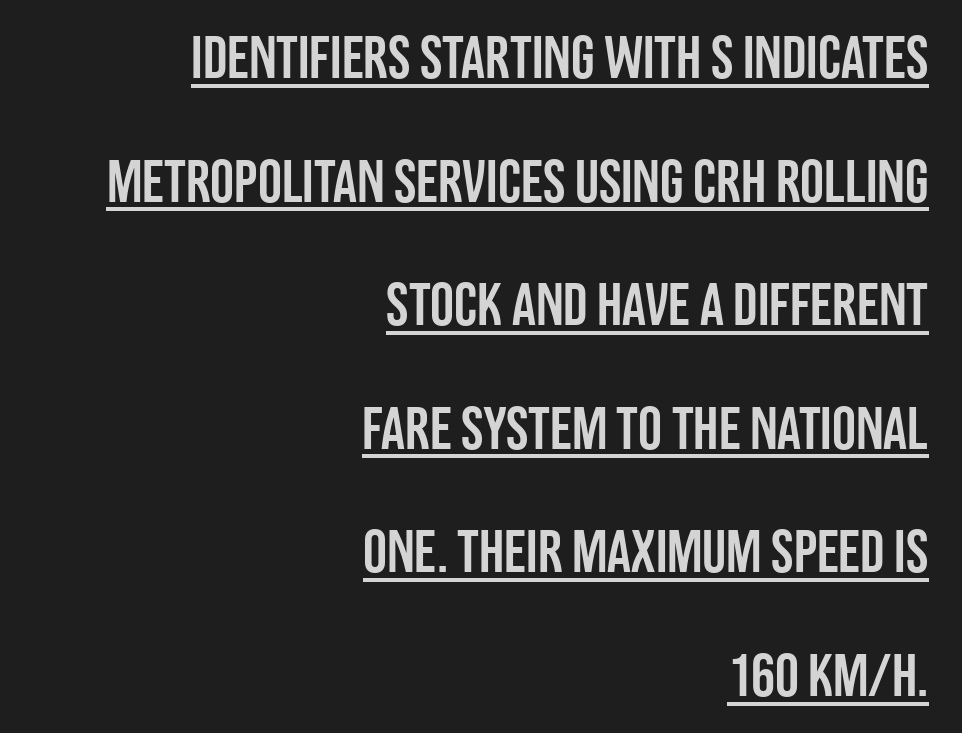
The image shows 60 px condensed sans-serif type, upright; set right-aligned, loose line spacing (2.06x), normal letter spacing, underlined; low stroke contrast and a large x-height.
